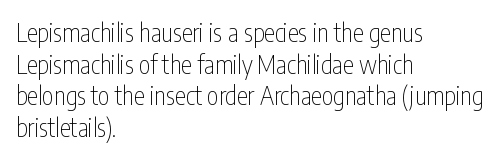
The characters are drawn with everyday or finer stroke widths. The string is rendered with underlining switched off. Leading matches the norm, producing a regular column. This sample uses plain, unmodified letter spacing.
